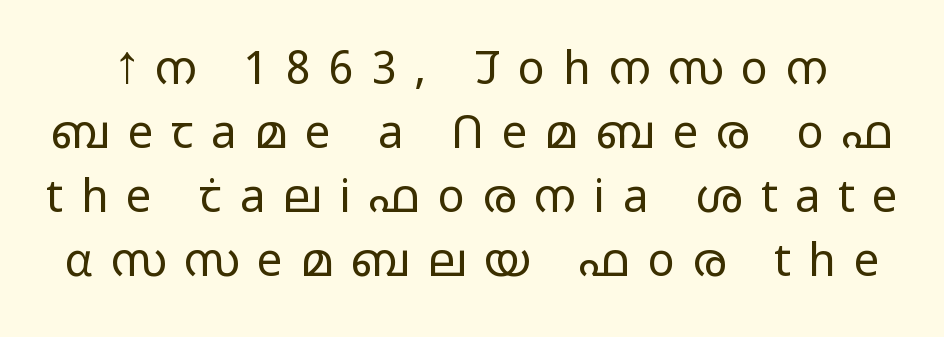
No heavy texture on the line: the type isn't bold. You could not count columns in this text — the font is proportionally spaced. Quick note: interline space is typical. Substantial extra tracking has been applied to these lines.
